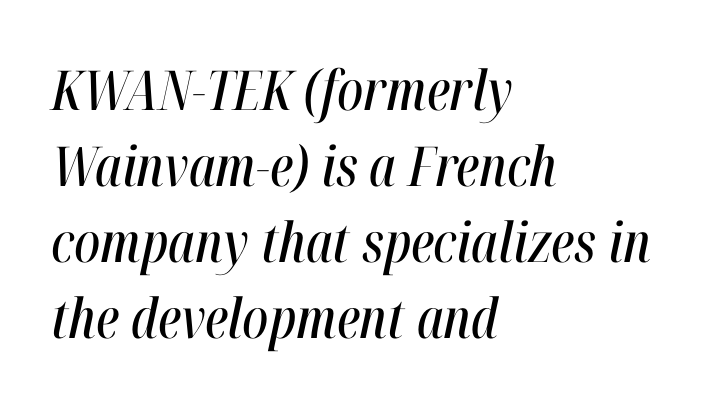
Q: Is the text italic (slanted)? A: Yes, it leans right by about 12 degrees.
Q: Is the text underlined? A: No.
Q: How is the paragraph aligned? A: Left-aligned.
Q: Is the spacing between letters normal or unusually wide? A: Normal.
Q: Is the spacing between lines tight, normal or loose? A: Normal.
Q: Width (condensed, normal, or wide)? A: Condensed.
Q: Stroke contrast? A: High.
Q: x-height? A: Medium.
Q: Monospaced? A: No.
